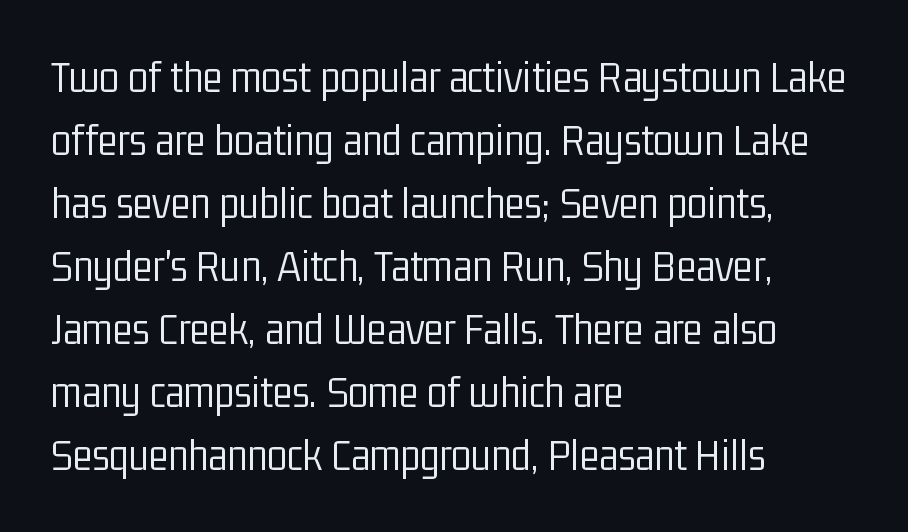
The image shows 46 px light, condensed sans-serif type, upright; set left-aligned, normal line spacing (1.37x), normal letter spacing, not underlined; low stroke contrast and a medium x-height.
